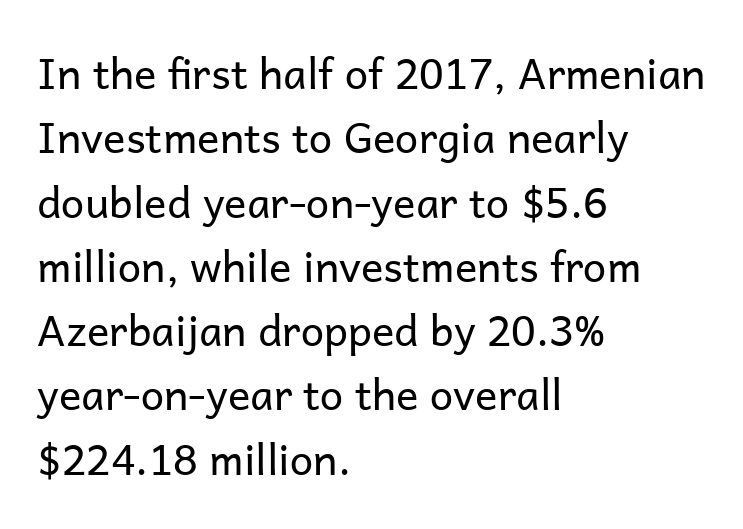
A typesetter would label this face a sans. The axis of the letterforms is exactly vertical. Horizontal alignment here is leftward, the default for most running prose. Quick note: underline off. The tracking reads as untouched default to a designer's eye. Baseline-to-baseline distance is the conventional proportion of letter height.
